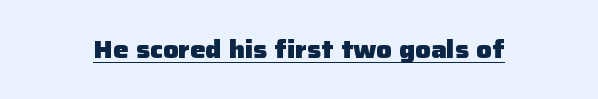
{"italic": "no", "bold": "yes", "underline": "yes", "letter_spacing": "normal", "letter_spacing_em": 0.0, "glyph_px": 24}
